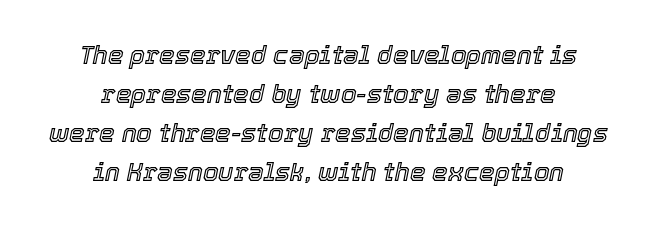
The image shows 25 px text type, italic (leaning right); set centered, normal line spacing (1.56x), normal letter spacing, not underlined.
